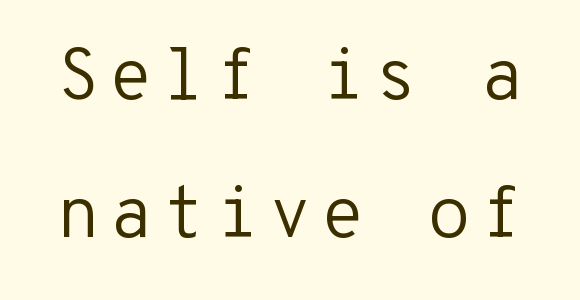
The image shows 72 px regular-weight sans-serif type, upright, monospaced; set loose line spacing (1.91x), not underlined; low stroke contrast and a medium x-height.
